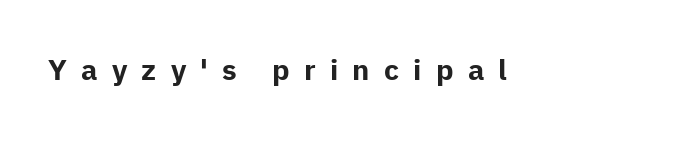
{"serif": "no", "italic": "no", "bold": "yes", "weight": "bold", "width": "normal", "stroke_contrast": "low", "x_height": "medium", "monospaced": "no", "underline": "no", "letter_spacing": "wide", "letter_spacing_em": 0.49, "glyph_px": 29}
